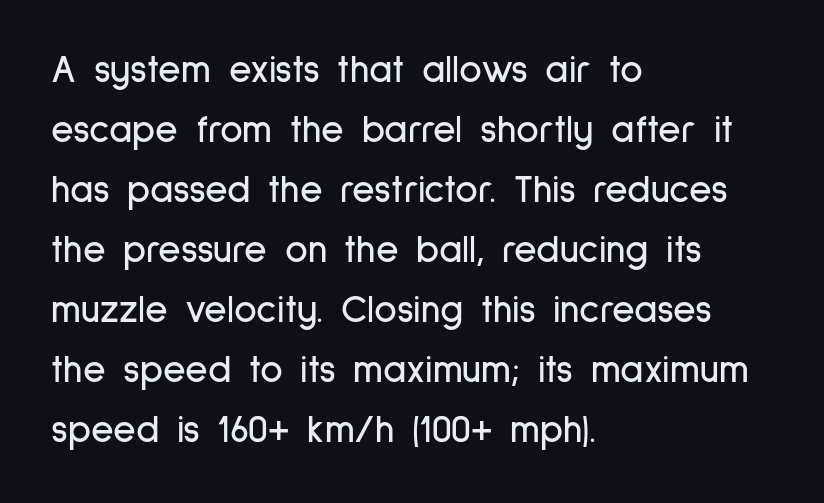
{"serif": "no", "italic": "no", "width": "condensed", "stroke_contrast": "low", "x_height": "medium", "monospaced": "no", "underline": "no", "align": "left", "line_spacing": "normal", "line_spacing_ratio": 1.54, "letter_spacing": "normal", "letter_spacing_em": 0.0, "glyph_px": 39}
